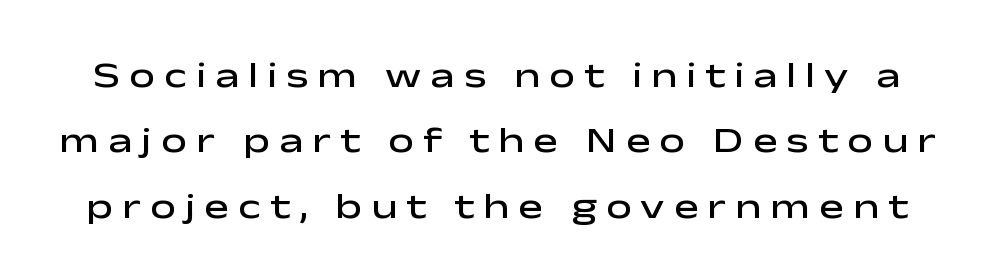
Serifs: no, the terminals of the letterforms are clean. The passage shown has open, widely tracked lettering throughout. The string is rendered with underlining switched off. Posture: upright roman.
